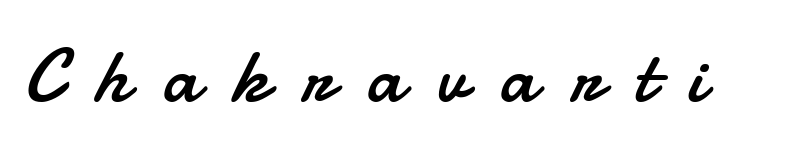
This is sans-serif lettering, the kind often seen on screens and signage. You could only call the tracking loose — the letters float apart. Varying glyph widths throughout — classic text-font behaviour. Bold? No — there's no thickening of the strokes. The area under the type is left untouched.
